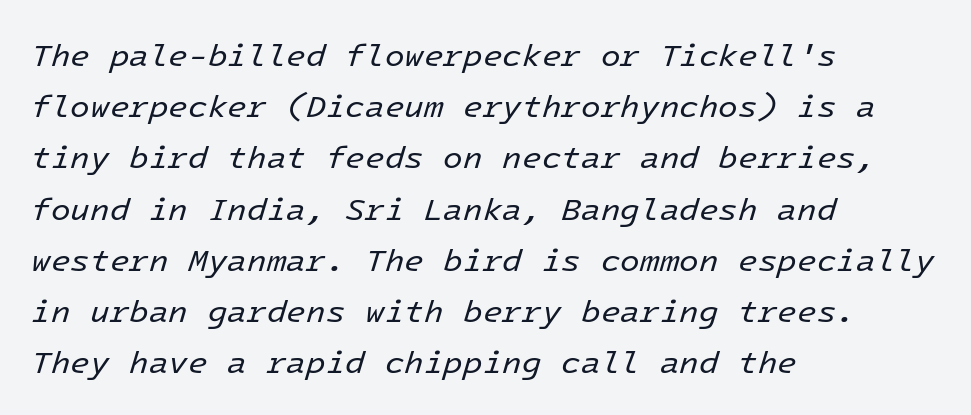
The ragged edge is on the right, which tells us the setting is flush left. The type is set solid horizontally, with unmodified tracking. Each new line begins a customary step beneath the previous one. You can tell it's italic because the verticals aren't actually vertical. Clear beneath every line of the passage. Is this a heavy cut? Hardly; it is regular or lighter.
